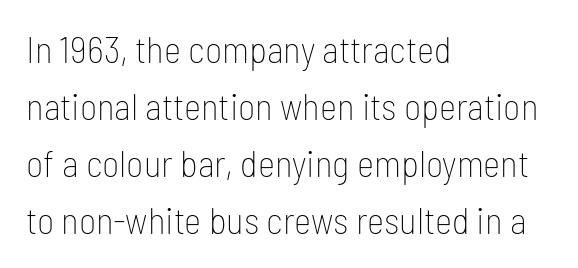
The image shows 37 px thin, condensed sans-serif type, upright; set left-aligned, normal line spacing (1.54x), normal letter spacing, not underlined; low stroke contrast and a medium x-height.
